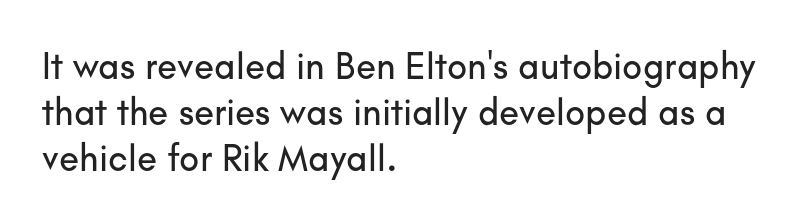
How would I describe the line gaps? Plain and ordinary. This is sans-serif lettering, the kind often seen on screens and signage. Characters follow at the spacing the type designer built in. Each line starts at the same left margin while the right side varies. The passage shown is typed in a proportional face where columns would drift. No word sits above an underline.
